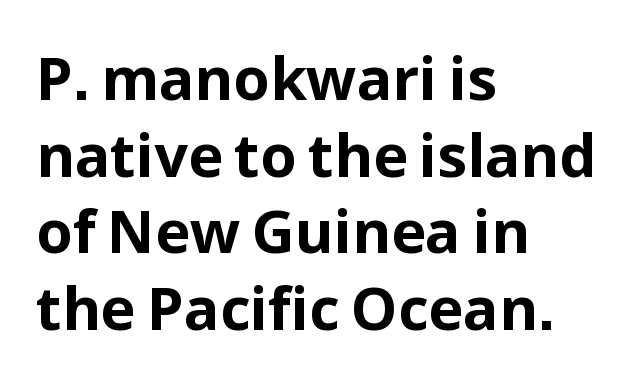
No italicization has been applied; the sample stays upright. Students, observe: this is what conventionally led text looks like. Horizontally, the lines are justified to the leading edge only. You can tell from the bare stems that sans-serif type was used. Think of a printed novel: that variable character pitch is what you see here. The zone under the glyphs is completely vacant.
